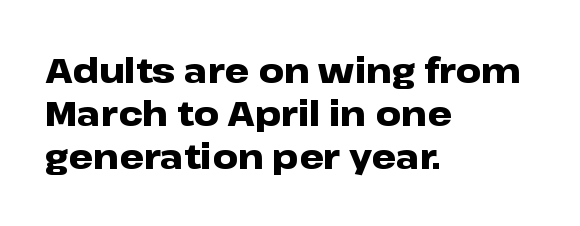
Q: Is the text bold? A: Yes.
Q: Is the text italic (slanted)? A: No, it is upright.
Q: Is the typeface a serif or a sans-serif typeface? A: Sans-serif.
Q: Is the text underlined? A: No.
Q: How is the paragraph aligned? A: Left-aligned.
Q: Is the spacing between letters normal or unusually wide? A: Normal.
Q: Width (condensed, normal, or wide)? A: Wide.
Q: Stroke contrast? A: Low.
Q: x-height? A: Medium.
Q: Monospaced? A: No.
